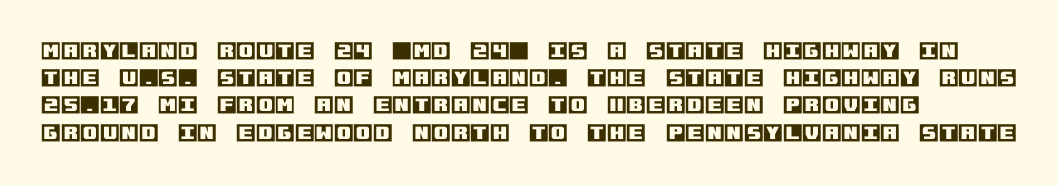
The image shows 20 px text type, upright; set left-aligned, normal line spacing (1.36x), normal letter spacing, not underlined.
